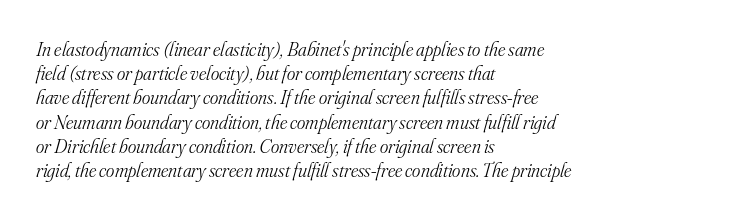
{"italic": "yes", "lean": "right", "slant_degrees": 16, "bold": "no", "underline": "no", "align": "left", "line_spacing_ratio": 1.21, "letter_spacing": "normal", "letter_spacing_em": 0.0, "glyph_px": 20}
